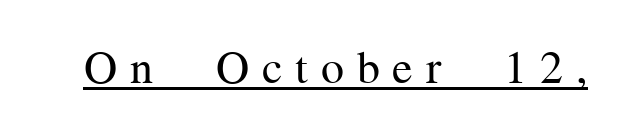
{"serif": "yes", "italic": "no", "bold": "no", "weight": "regular", "width": "normal", "stroke_contrast": "medium", "x_height": "medium", "monospaced": "no", "underline": "yes", "letter_spacing": "wide", "letter_spacing_em": 0.28, "glyph_px": 46}
